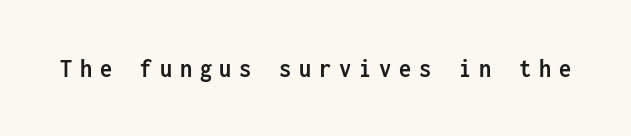
The image shows 27 px bold type, upright; set unusually wide letter spacing (+0.29 em), not underlined.
